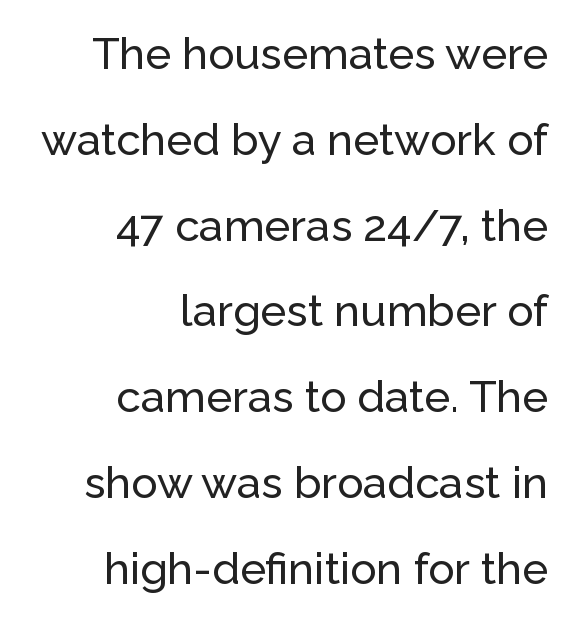
{"serif": "no", "italic": "no", "width": "normal", "stroke_contrast": "low", "x_height": "medium", "monospaced": "no", "underline": "no", "align": "right", "line_spacing": "loose", "line_spacing_ratio": 1.95, "letter_spacing": "normal", "letter_spacing_em": 0.0, "glyph_px": 44}
